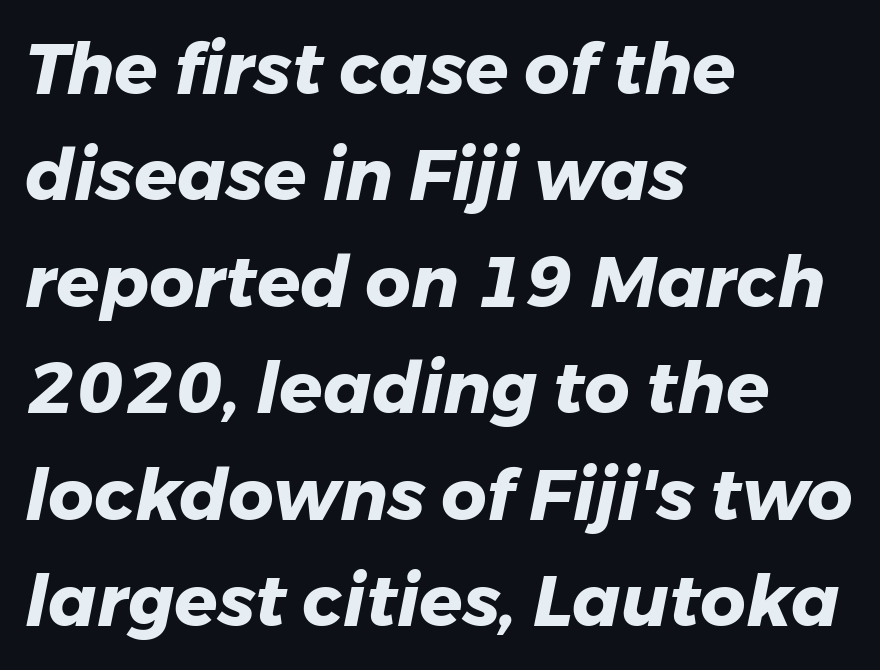
The image shows 71 px heavy type, italic (leaning right); set left-aligned, normal line spacing (1.5x), normal letter spacing, not underlined; low stroke contrast and a medium x-height.
